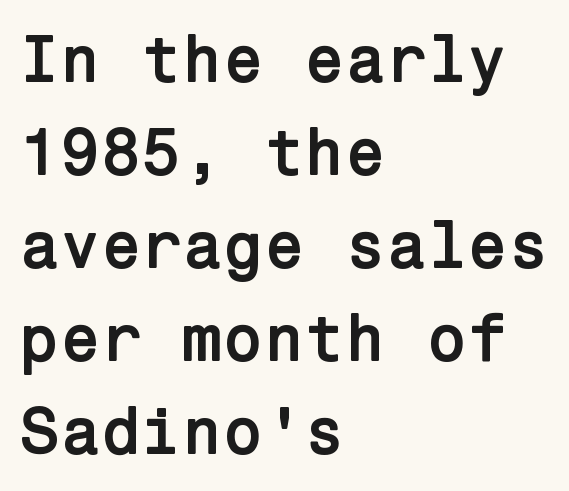
How would I describe the line gaps? Plain and ordinary. The typeface chosen for these lines omits serifs. The glyphs are unaccompanied by any horizontal stroke below them. One-word summary of the alignment: left. Is there any slant? The stems are plumb. The rendering uses a bold face; every stroke is thick and dark.
